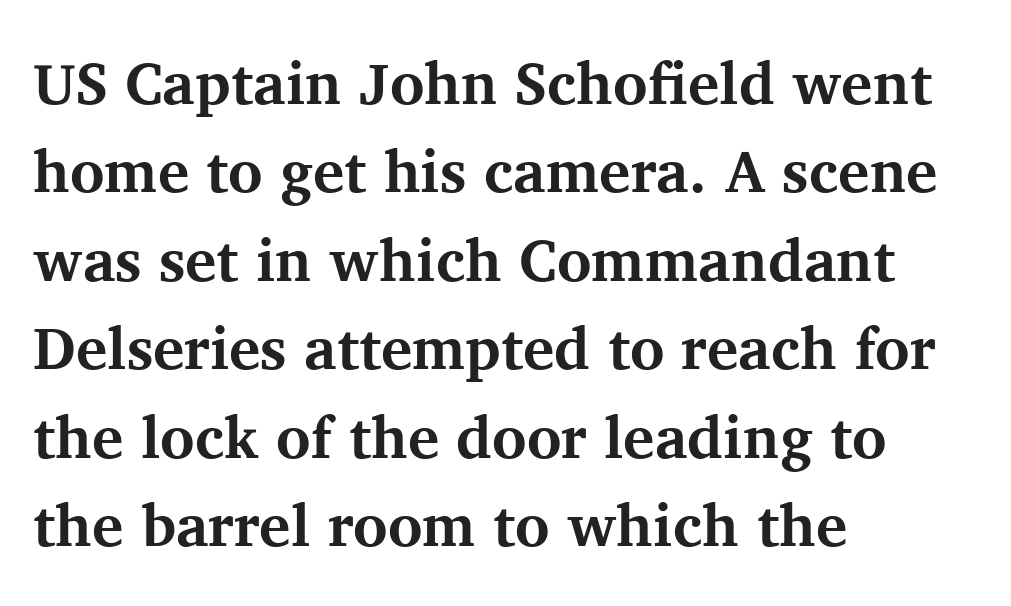
The image shows 59 px bold serif type, upright; set left-aligned, normal line spacing (1.5x), normal letter spacing, not underlined; medium stroke contrast and a medium x-height.
